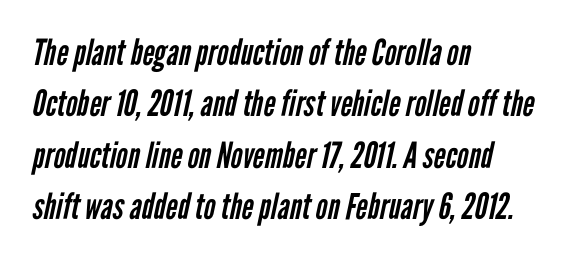
The image shows 36 px regular-weight, condensed sans-serif type; set left-aligned, normal line spacing (1.43x), normal letter spacing, not underlined; low stroke contrast and a medium x-height.
